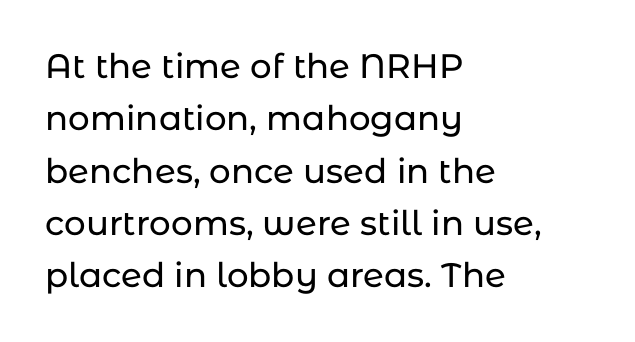
{"serif": "no", "italic": "no", "width": "normal", "stroke_contrast": "low", "x_height": "medium", "monospaced": "no", "underline": "no", "align": "left", "line_spacing": "normal", "line_spacing_ratio": 1.54, "letter_spacing": "normal", "letter_spacing_em": 0.0, "glyph_px": 34}
